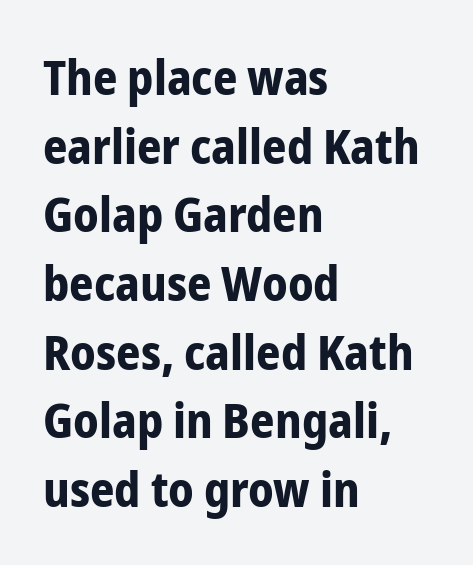
The image shows 48 px bold, condensed sans-serif type, upright; set left-aligned, normal line spacing (1.43x), normal letter spacing, not underlined; low stroke contrast and a medium x-height.
